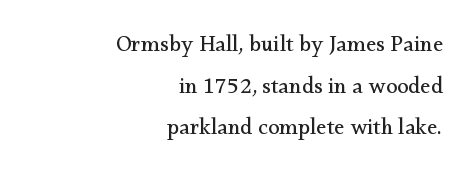
{"italic": "no", "bold": "no", "underline": "no", "align": "right", "line_spacing_ratio": 1.81, "letter_spacing": "normal", "letter_spacing_em": 0.0, "glyph_px": 23}
